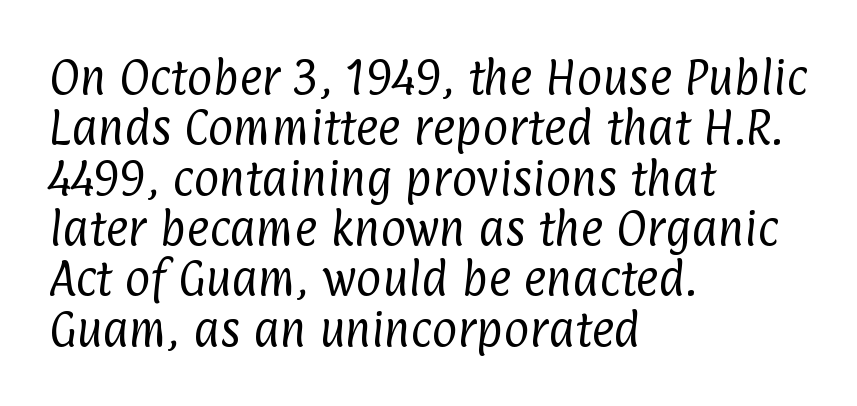
Check where the strokes stop: nothing finishes them off — pure sans. A typesetter would call this proportional, since set widths differ per character. The space between consecutive lines is moderate. Observe the ordinary spacing: letters are neighbours, not strangers. Glance below the letters and you will spot only blank space. Stroke thickness stays within the range of a standard reading face or lighter.
